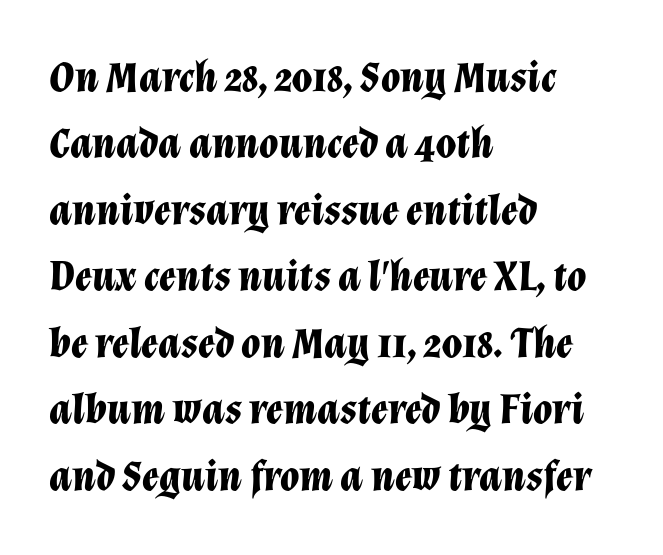
Slant detected: the letters are inclined. Notice how descenders clear the ascenders below comfortably — that's standard leading. Caption: standard tracking, unaltered. Descenders hang freely into open space.
